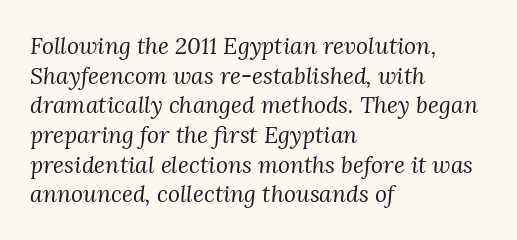
Q: Is the text bold? A: No.
Q: Is the text italic (slanted)? A: Yes, it leans right by about 3 degrees.
Q: Is the text underlined? A: No.
Q: How is the paragraph aligned? A: Left-aligned.
Q: Is the spacing between letters normal or unusually wide? A: Normal.
Q: Is the spacing between lines tight, normal or loose? A: Normal.
